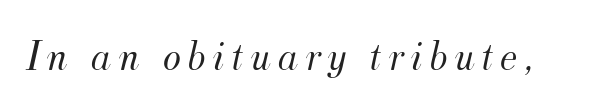
The rendering applies a slant to the glyphs. Each letter keeps its own natural width here, so spacing adapts to shape. The space directly below the letters is spotless. Stems here are at most as thick as an everyday book face. This rendering employs a face with finishing strokes, i.e., a serif.
